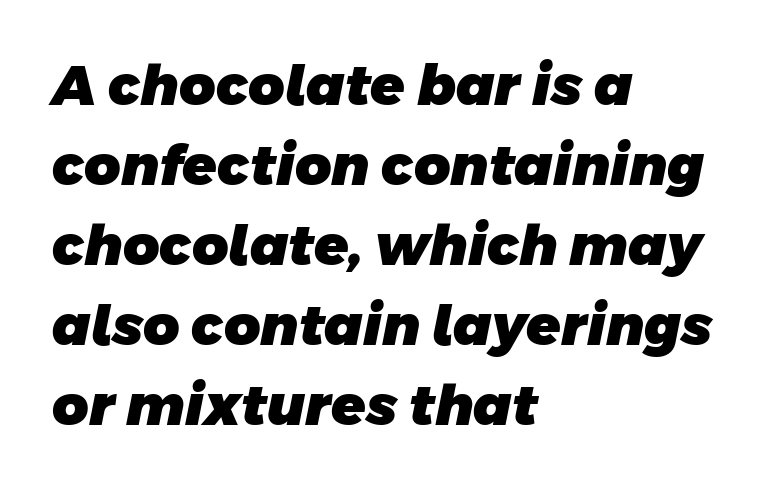
{"serif": "no", "bold": "yes", "weight": "heavy", "width": "normal", "stroke_contrast": "low", "x_height": "large", "monospaced": "no", "underline": "no", "align": "left", "line_spacing": "normal", "line_spacing_ratio": 1.43, "letter_spacing": "normal", "letter_spacing_em": 0.0, "glyph_px": 56}
